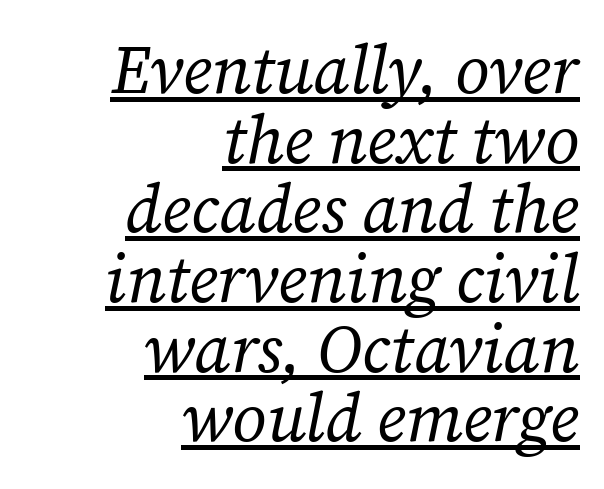
Q: Is the text bold? A: No.
Q: Is the text italic (slanted)? A: Yes, it leans right by about 12 degrees.
Q: Is the typeface a serif or a sans-serif typeface? A: Serif.
Q: Is the text underlined? A: Yes.
Q: How is the paragraph aligned? A: Right-aligned.
Q: Is the spacing between letters normal or unusually wide? A: Normal.
Q: Is the spacing between lines tight, normal or loose? A: Tight.
Q: Width (condensed, normal, or wide)? A: Normal.
Q: Stroke contrast? A: Low.
Q: x-height? A: Medium.
Q: Monospaced? A: No.
